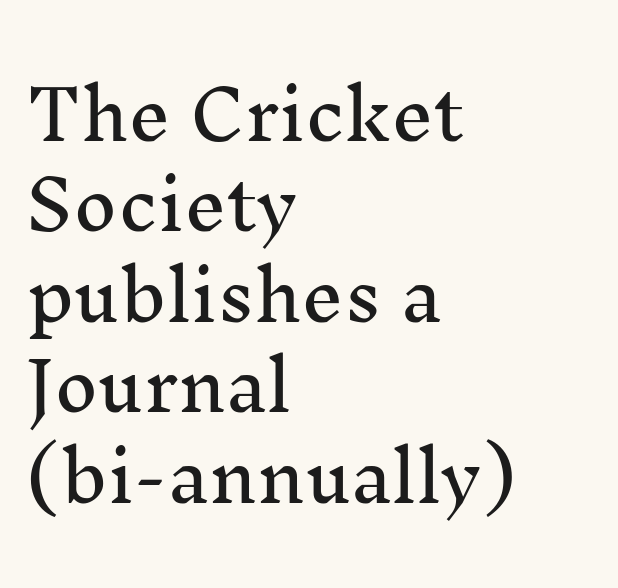
The image shows 67 px serif type, upright; set left-aligned, normal line spacing (1.35x), normal letter spacing, not underlined; medium stroke contrast and a medium x-height.
